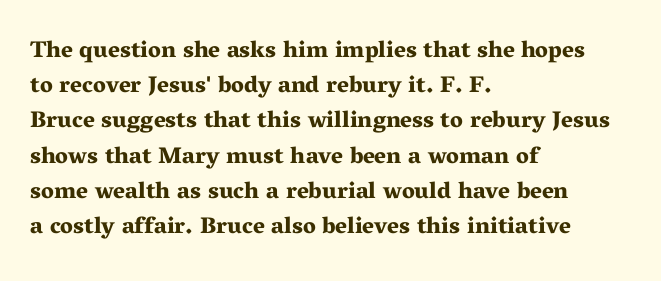
Each new line begins a customary step beneath the previous one. This rendering leaves character spacing at its baseline value. The lettering stays uniformly vertical, giving the passage a roman look. This rendering features lettering with no underline. A student would call this left alignment; a typographer would say flush left, rag right. Is the type bold? Yes — the strokes are clearly thick and heavy.
